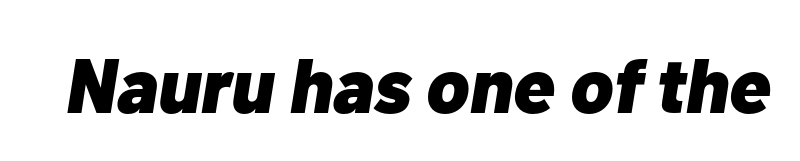
{"italic": "yes", "lean": "right", "slant_degrees": 10, "bold": "yes", "weight": "heavy", "width": "normal", "stroke_contrast": "low", "x_height": "medium", "monospaced": "no", "underline": "no", "letter_spacing": "normal", "letter_spacing_em": 0.0, "glyph_px": 77}
